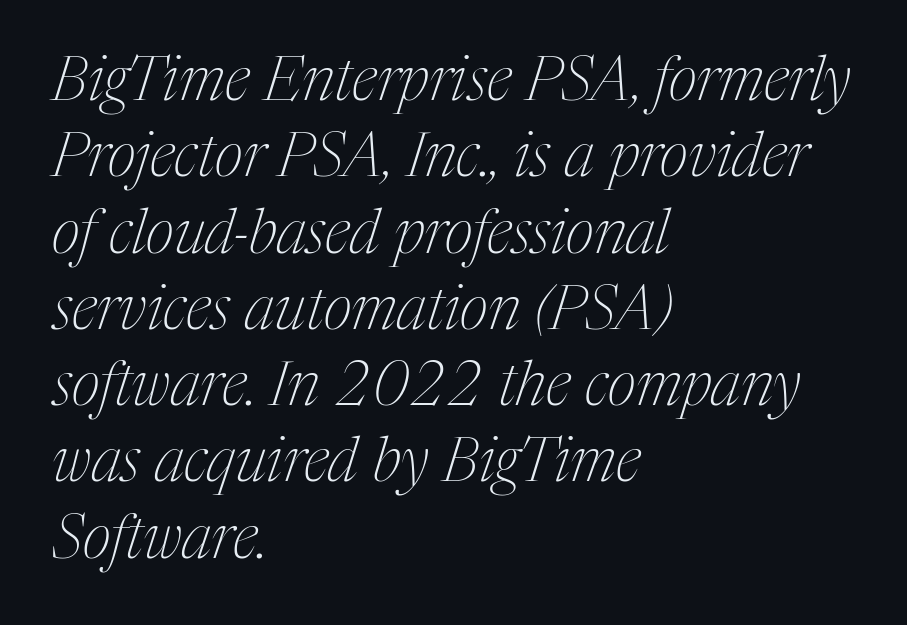
Q: Is the text bold? A: No.
Q: Is the text italic (slanted)? A: Yes, it leans right by about 17 degrees.
Q: Is the typeface a serif or a sans-serif typeface? A: Serif.
Q: Is the text underlined? A: No.
Q: How is the paragraph aligned? A: Left-aligned.
Q: Is the spacing between letters normal or unusually wide? A: Normal.
Q: Width (condensed, normal, or wide)? A: Condensed.
Q: Stroke contrast? A: Medium.
Q: x-height? A: Medium.
Q: Monospaced? A: No.
